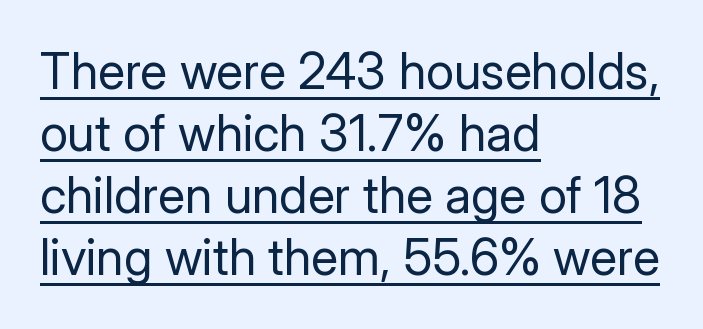
The glyphs are accompanied by a horizontal stroke just below them. Here the designer chose a conventional face with non-uniform glyph widths. This is the regular roman posture of the typeface. Default kerning and tracking; the words read as compact shapes. Bold? No — there's no thickening of the strokes.
